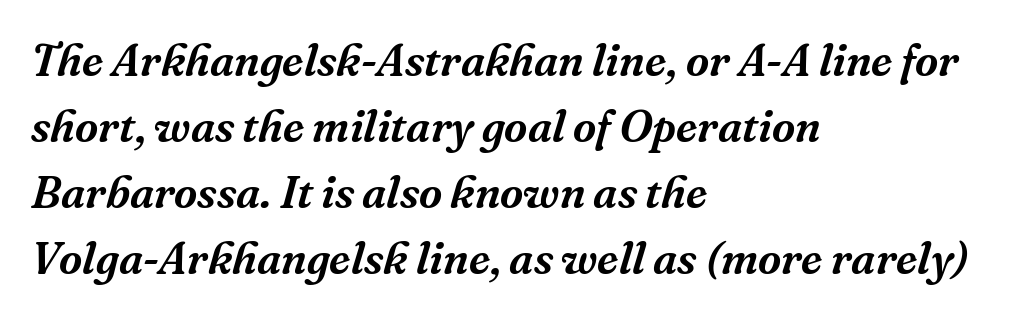
The image shows 45 px serif type, italic (leaning right); set left-aligned, normal line spacing (1.47x), normal letter spacing, not underlined; medium stroke contrast and a medium x-height.
